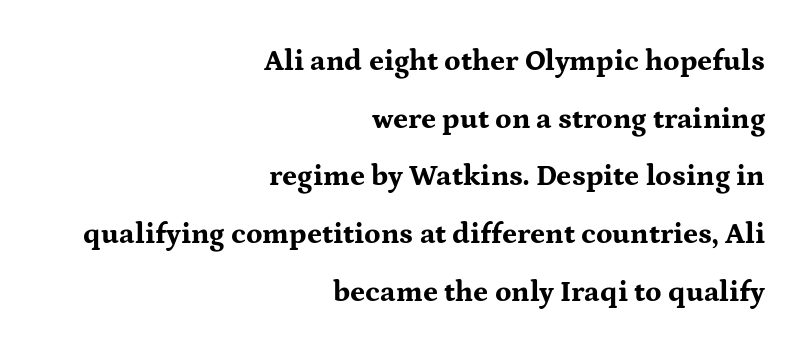
The image shows 29 px bold, wide serif type, upright; set right-aligned, loose line spacing (1.99x), normal letter spacing, not underlined; medium stroke contrast and a medium x-height.
